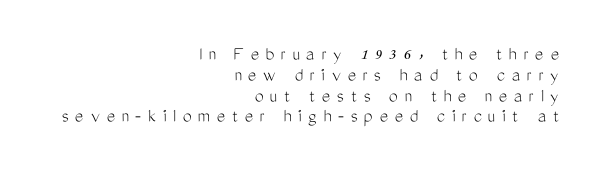
{"italic": "no", "bold": "no", "underline": "no", "align": "right", "line_spacing": "tight", "line_spacing_ratio": 1.04, "letter_spacing": "wide", "letter_spacing_em": 0.33, "glyph_px": 20}
